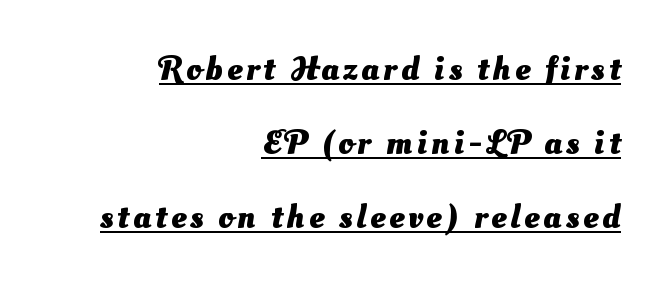
{"serif": "no", "bold": "yes", "weight": "heavy", "width": "normal", "stroke_contrast": "medium", "x_height": "small", "monospaced": "no", "underline": "yes", "align": "right", "line_spacing": "loose", "line_spacing_ratio": 2.18, "glyph_px": 34}
